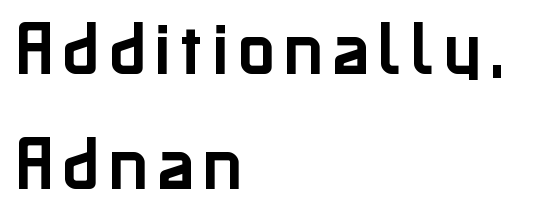
Notice how the stems are strictly vertical — no italics here. Examine the stroke ends and you'll find no serifs. The passage shown is not underscored anywhere. A typesetter would call this proportional, since set widths differ per character. Short and long lines alike share a common starting point at left.
